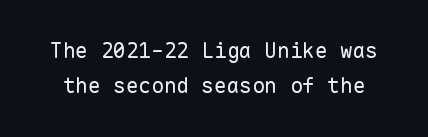
The image shows 21 px text type, upright; set normal line spacing (1.69x), normal letter spacing, not underlined.
